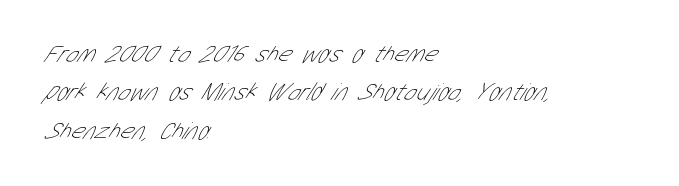
The image shows 25 px text type; set left-aligned, normal line spacing (1.54x), normal letter spacing, not underlined.
